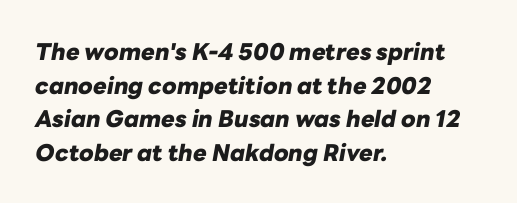
Descender tails drop into unmarked territory. What weight is shown? A full bold with thick strokes. The passage is arranged the way most books set body copy — flush left. Is the letter spacing exaggerated? No — it looks like the ordinary default. Does the leading feel generous? No, just average.
